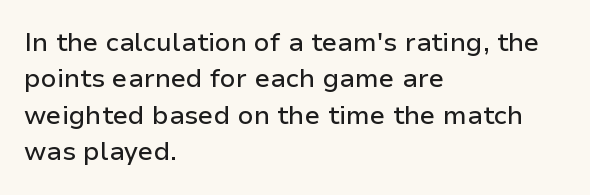
{"italic": "no", "underline": "no", "align": "left", "line_spacing": "normal", "line_spacing_ratio": 1.4, "letter_spacing": "normal", "letter_spacing_em": 0.0, "glyph_px": 26}
